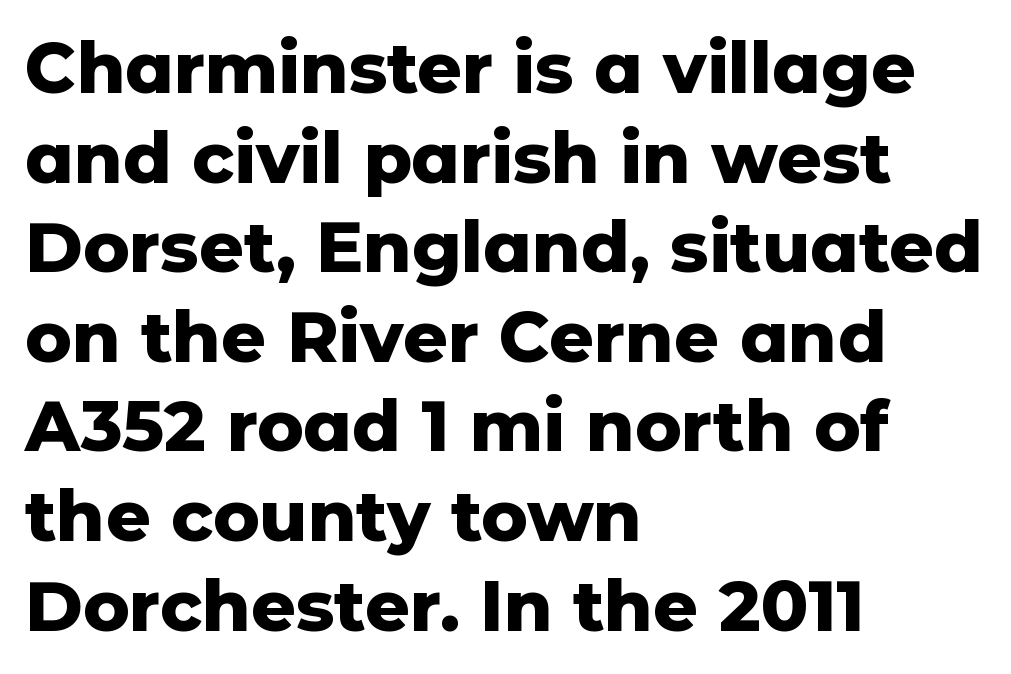
Q: Is the text bold? A: Yes.
Q: Is the text italic (slanted)? A: No, it is upright.
Q: Is the typeface a serif or a sans-serif typeface? A: Sans-serif.
Q: Is the text underlined? A: No.
Q: How is the paragraph aligned? A: Left-aligned.
Q: Is the spacing between letters normal or unusually wide? A: Normal.
Q: Is the spacing between lines tight, normal or loose? A: Normal.
Q: Width (condensed, normal, or wide)? A: Normal.
Q: Stroke contrast? A: Low.
Q: x-height? A: Medium.
Q: Monospaced? A: No.
